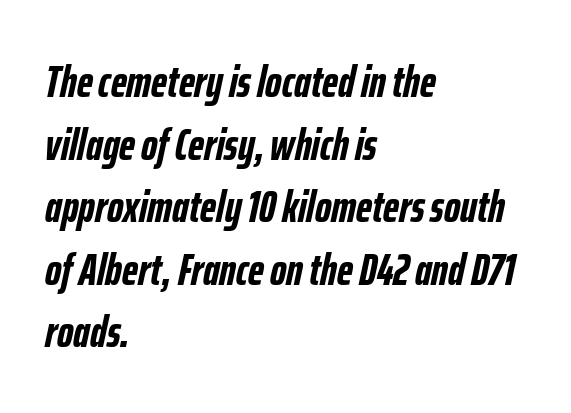
The image shows 45 px semibold, condensed type, italic (leaning right); set left-aligned, normal line spacing (1.39x), normal letter spacing, not underlined; low stroke contrast and a medium x-height.
